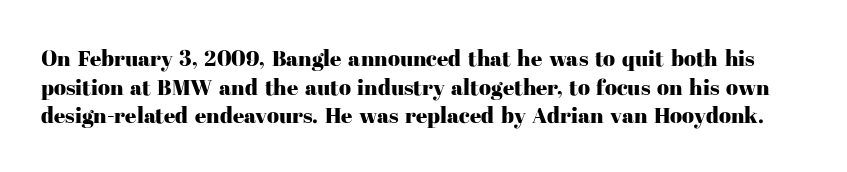
Each row of text sits above clean, open space. Style check: upright. The horizontal fit of the characters is conventional and even. Evenly set lines give the paragraph a standard silhouette.
